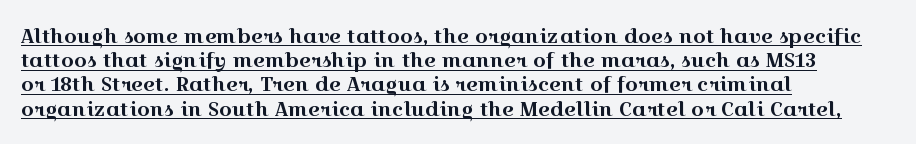
Q: Is the text italic (slanted)? A: No, it is upright.
Q: Is the text underlined? A: Yes.
Q: How is the paragraph aligned? A: Left-aligned.
Q: Is the spacing between letters normal or unusually wide? A: Normal.
